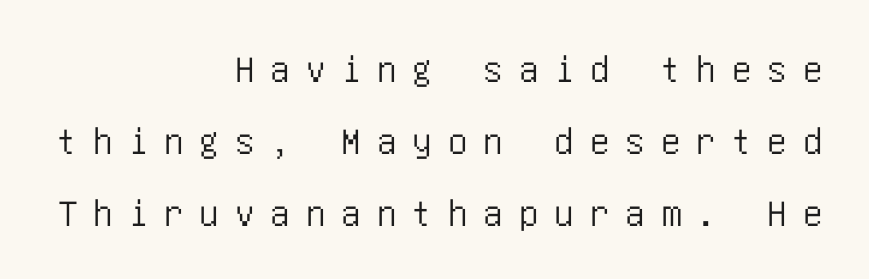
Q: Is the text italic (slanted)? A: No, it is upright.
Q: Is the typeface a serif or a sans-serif typeface? A: Sans-serif.
Q: Is the text underlined? A: No.
Q: How is the paragraph aligned? A: Right-aligned.
Q: Is the spacing between letters normal or unusually wide? A: Unusually wide.
Q: Width (condensed, normal, or wide)? A: Condensed.
Q: Stroke contrast? A: Low.
Q: x-height? A: Large.
